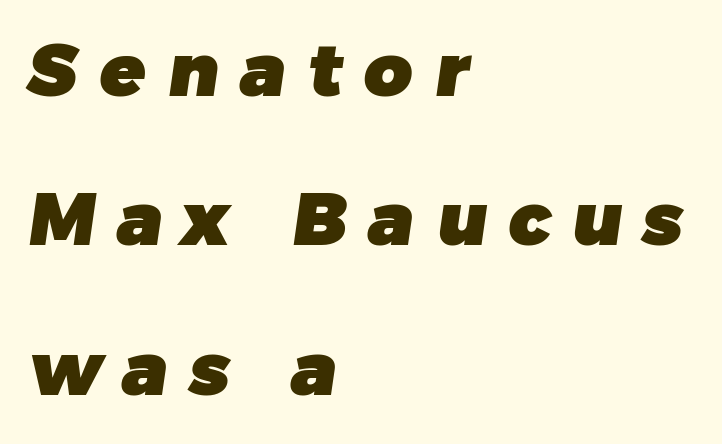
The image shows 74 px heavy sans-serif type; set left-aligned, loose line spacing (2.02x), unusually wide letter spacing (+0.3 em), not underlined; low stroke contrast and a medium x-height.
